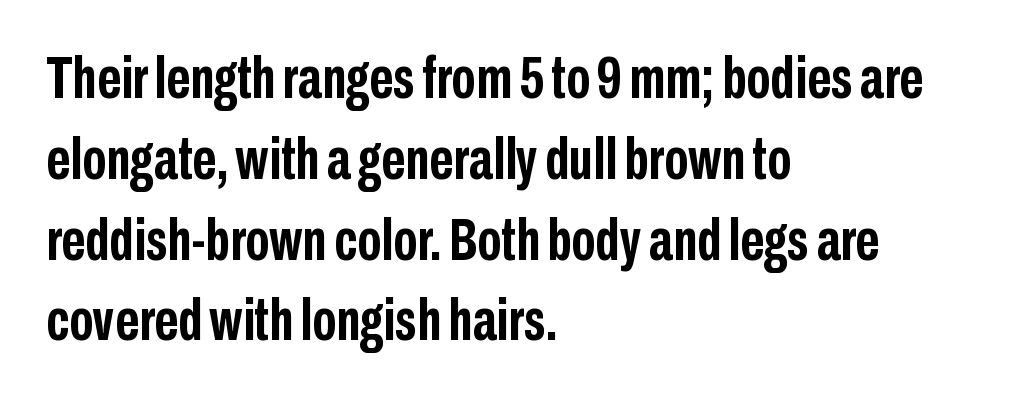
Q: Is the text bold? A: Yes.
Q: Is the text italic (slanted)? A: No, it is upright.
Q: Is the typeface a serif or a sans-serif typeface? A: Sans-serif.
Q: Is the text underlined? A: No.
Q: How is the paragraph aligned? A: Left-aligned.
Q: Is the spacing between letters normal or unusually wide? A: Normal.
Q: Is the spacing between lines tight, normal or loose? A: Normal.
Q: Width (condensed, normal, or wide)? A: Condensed.
Q: Stroke contrast? A: Low.
Q: x-height? A: Medium.
Q: Monospaced? A: No.
